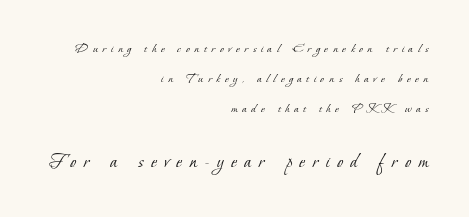
Q: Is the text bold? A: No.
Q: Is the text underlined? A: No.
Q: How is the paragraph aligned? A: Right-aligned.
Q: Is the spacing between letters normal or unusually wide? A: Unusually wide.
Q: Is the spacing between lines tight, normal or loose? A: Loose.
Q: Which block of text is set in a larger size, the first (top) or the second (bottom)? A: The second (bottom) one.
